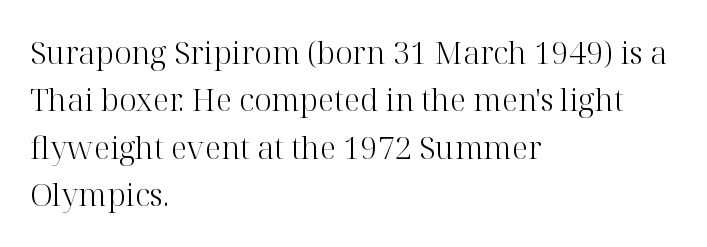
Words appear dense and cohesive because spacing is normal. Note the varied advance widths — an 'i' is clearly narrower than an 'm'. Ascenders rise straight up at ninety degrees. Underline: absent. You can tell from the footed stems that serif type was used.
